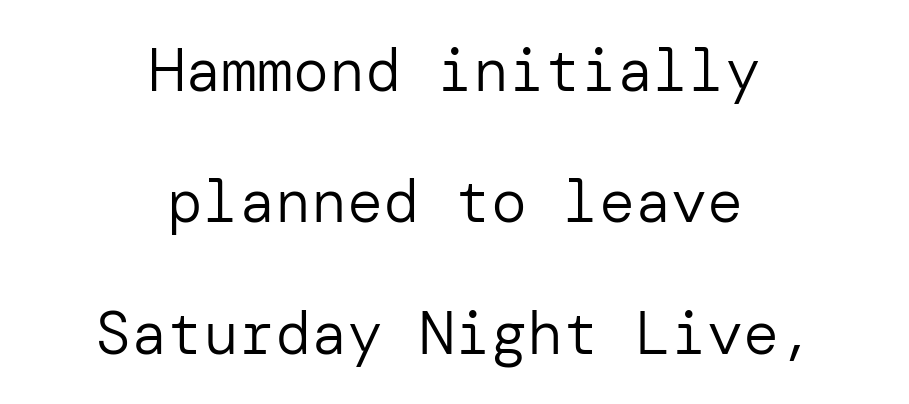
The image shows 60 px regular-weight sans-serif type, upright; set centered, loose line spacing (2.19x), normal letter spacing, not underlined; low stroke contrast and a medium x-height.
